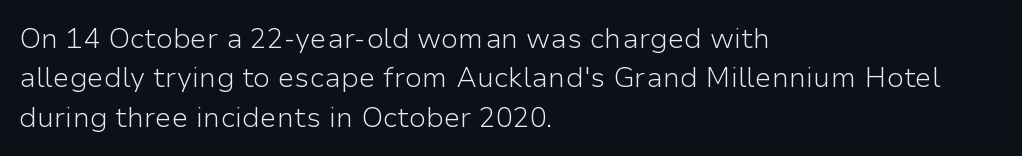
Do the characters align in a grid? No, the font is proportional. Unmarked baselines from the first word to the last. The face looks like a standard text weight, possibly lighter. Does the copy run flush right? No — it runs flush left.
